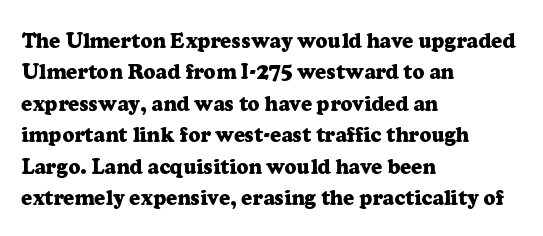
The image shows 21 px bold type, upright; set left-aligned, normal line spacing (1.5x), normal letter spacing, not underlined.
